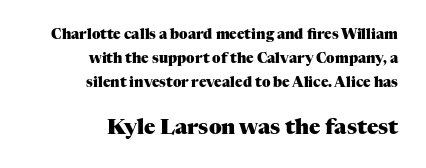
The image shows 21 px bold type, upright; set right-aligned, line spacing 1.73x, normal letter spacing, not underlined; the second (bottom) block is 1.5x larger.
